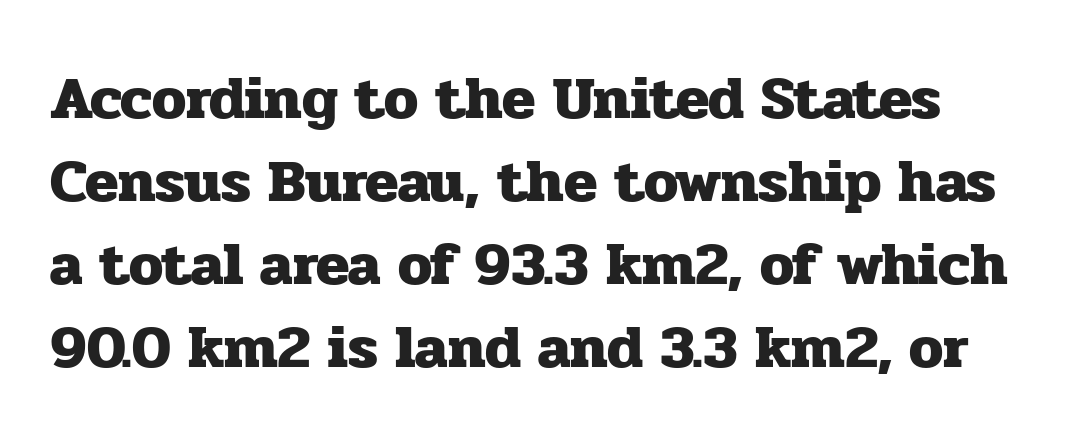
{"serif": "yes", "italic": "no", "bold": "yes", "weight": "heavy", "width": "normal", "stroke_contrast": "low", "x_height": "medium", "monospaced": "no", "underline": "no", "line_spacing": "normal", "line_spacing_ratio": 1.36, "letter_spacing": "normal", "letter_spacing_em": 0.0, "glyph_px": 61}
